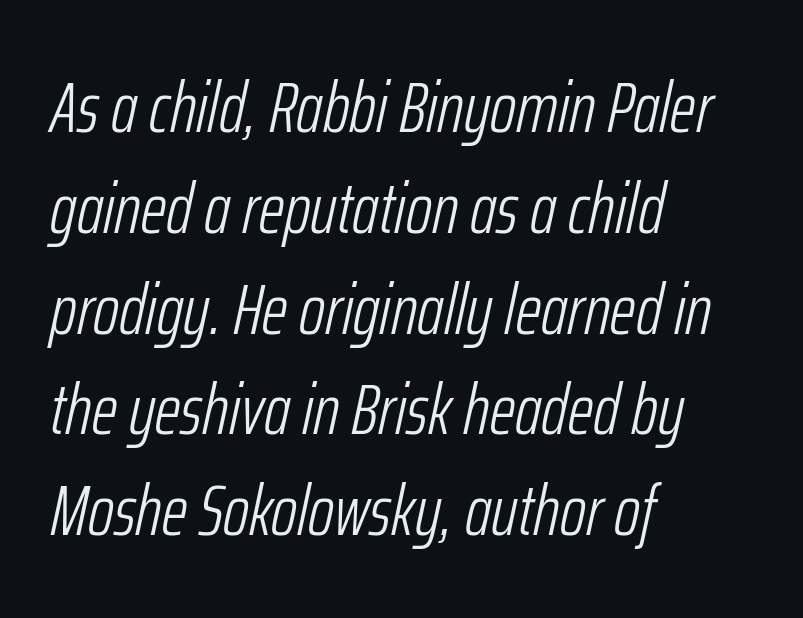
The image shows 72 px light, condensed type, italic (leaning right); set left-aligned, normal line spacing (1.4x), normal letter spacing, not underlined; low stroke contrast and a medium x-height.
